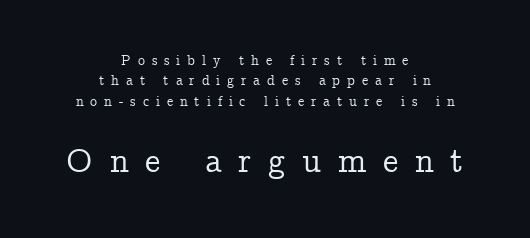
{"serif": "yes", "italic": "no", "width": "normal", "stroke_contrast": "low", "x_height": "medium", "monospaced": "no", "underline": "no", "align": "center", "line_spacing": "normal", "line_spacing_ratio": 1.45, "letter_spacing": "wide", "letter_spacing_em": 0.49, "larger_block": "second", "size_ratio": 2.43, "glyph_px": 34}
